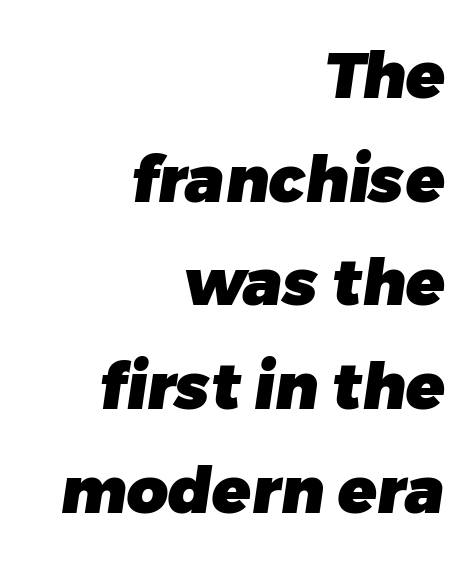
The image shows 64 px heavy sans-serif type; set right-aligned, normal line spacing (1.62x), normal letter spacing, not underlined; low stroke contrast and a medium x-height.
